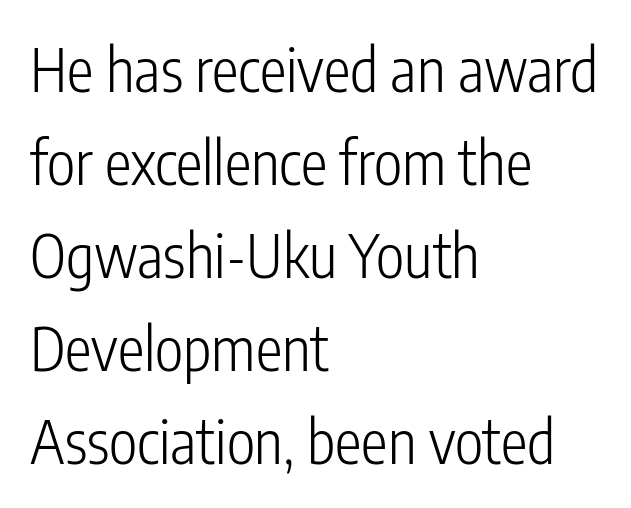
The image shows 60 px light, condensed sans-serif type, upright; set left-aligned, normal line spacing (1.55x), normal letter spacing, not underlined; low stroke contrast and a medium x-height.
